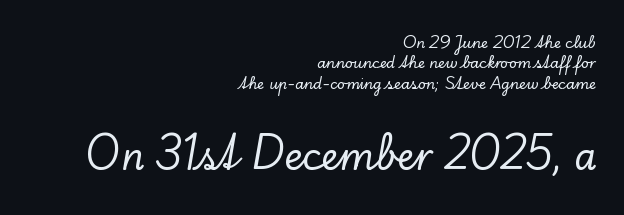
The image shows 36 px serif type; set right-aligned, normal line spacing (1.45x), normal letter spacing, not underlined; the second (bottom) block is 2.57x larger; low stroke contrast and a small x-height.
